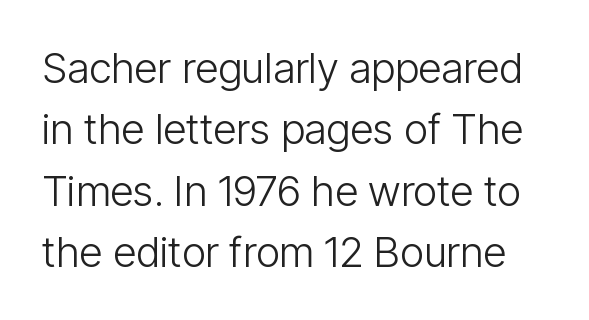
Q: Is the text bold? A: No.
Q: Is the text italic (slanted)? A: No, it is upright.
Q: Is the typeface a serif or a sans-serif typeface? A: Sans-serif.
Q: Is the text underlined? A: No.
Q: Is the spacing between letters normal or unusually wide? A: Normal.
Q: Is the spacing between lines tight, normal or loose? A: Normal.
Q: Width (condensed, normal, or wide)? A: Condensed.
Q: Stroke contrast? A: Low.
Q: x-height? A: Medium.
Q: Monospaced? A: No.
